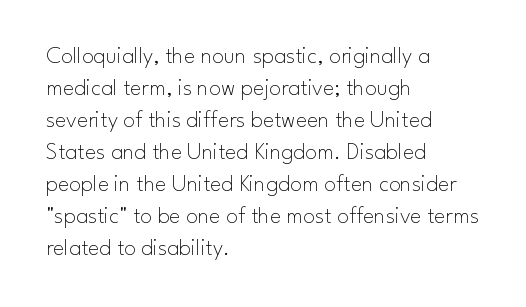
{"italic": "no", "bold": "no", "underline": "no", "align": "left", "line_spacing": "normal", "line_spacing_ratio": 1.33, "letter_spacing": "normal", "letter_spacing_em": 0.0, "glyph_px": 24}
